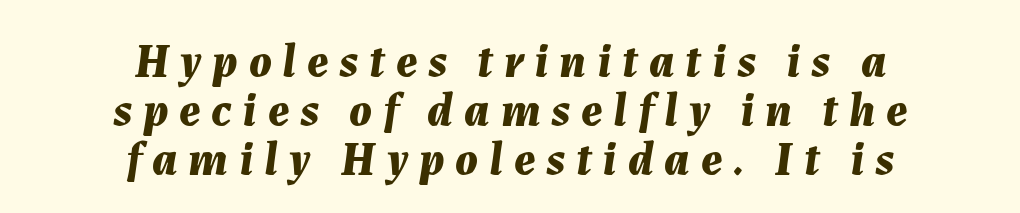
Decoration check: the copy has no underline. Heavy-handed strokes throughout: this text is bold. Varying glyph widths throughout — classic text-font behaviour. The tracking reads as deliberately expanded to a designer's eye.
